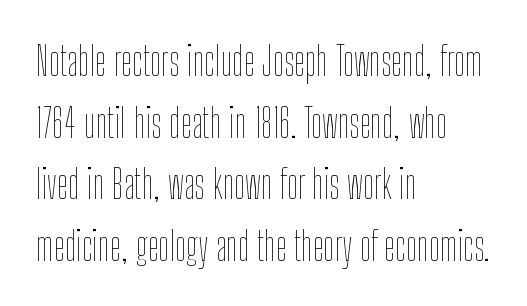
The image shows 40 px thin, condensed type, upright; set left-aligned, normal line spacing (1.54x), normal letter spacing, not underlined; low stroke contrast and a medium x-height.
